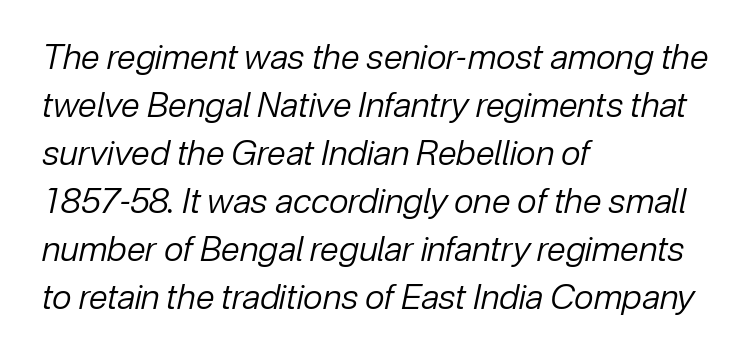
Q: Is the text bold? A: No.
Q: Is the text italic (slanted)? A: Yes, it leans right by about 12 degrees.
Q: Is the text underlined? A: No.
Q: How is the paragraph aligned? A: Left-aligned.
Q: Is the spacing between letters normal or unusually wide? A: Normal.
Q: Is the spacing between lines tight, normal or loose? A: Normal.
Q: Width (condensed, normal, or wide)? A: Normal.
Q: Stroke contrast? A: Low.
Q: x-height? A: Medium.
Q: Monospaced? A: No.
